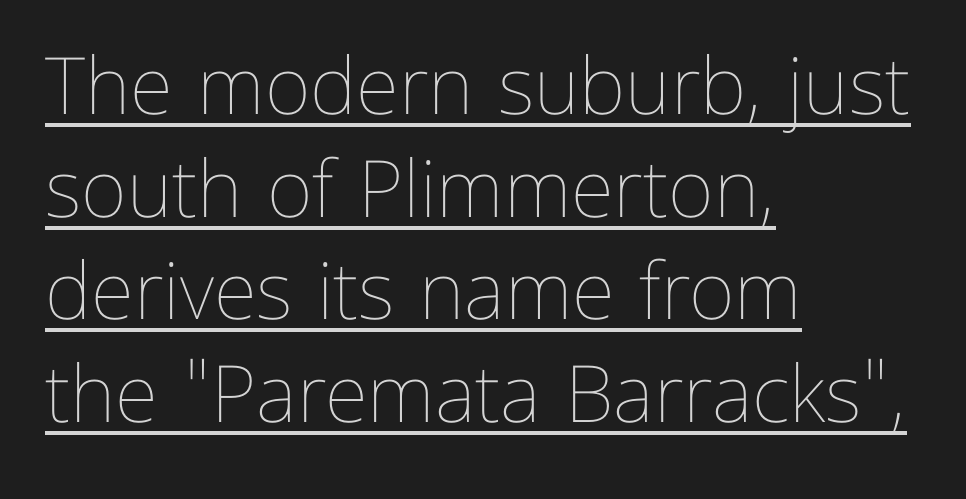
Inter-character spacing is left at the font's built-in metrics. The lettering is marked with a stroke running underneath it. In terms of posture, this sample is upright. Think of a printed novel: that variable character pitch is what you see here. The rows are spaced the way most documents space them. The typesetter chose a ragged-right arrangement here.
